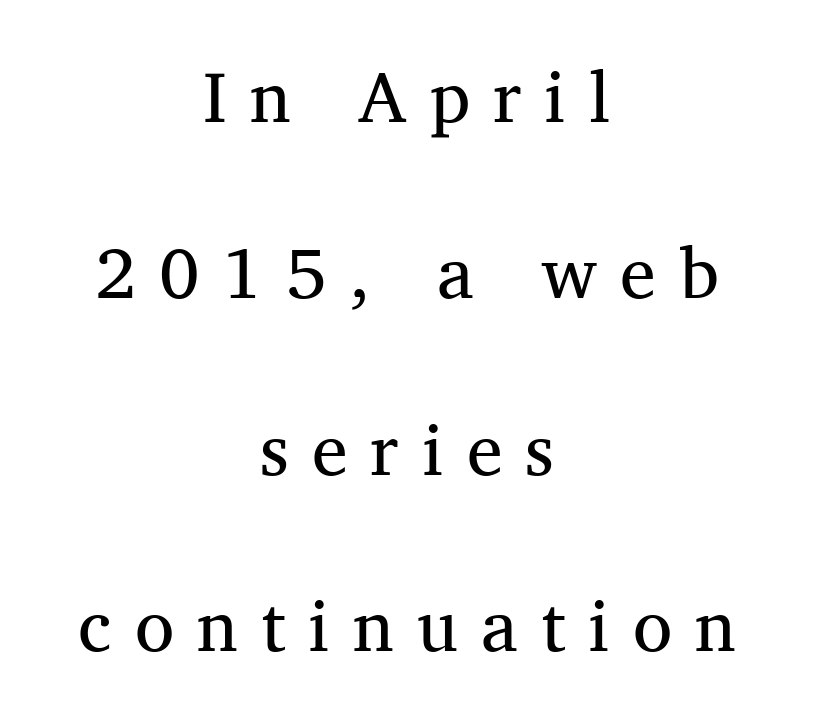
The image shows 72 px regular-weight serif type, upright; set centered, loose line spacing (2.45x), unusually wide letter spacing (+0.32 em), not underlined; medium stroke contrast and a medium x-height.
